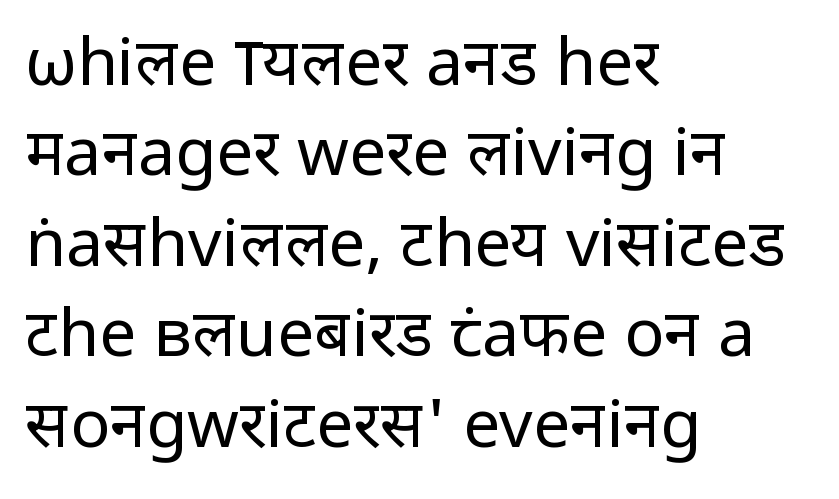
The image shows 66 px regular-weight sans-serif type, upright; set left-aligned, normal line spacing (1.37x), normal letter spacing, not underlined; low stroke contrast and a medium x-height.
